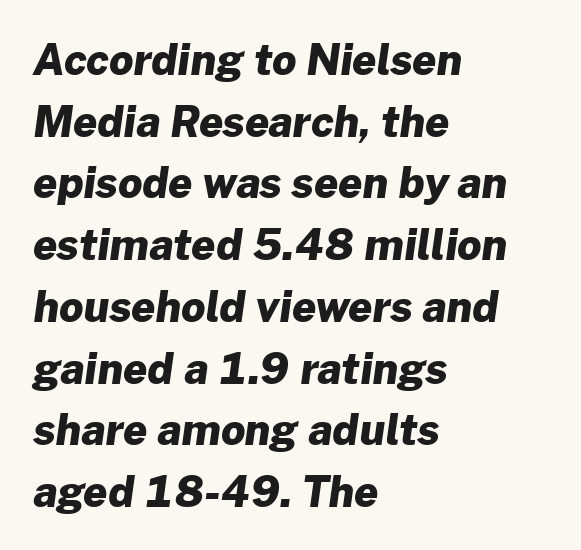
In terms of leading, this rendering sits right in the middle. The text was rendered using a sans face with plain stroke endings. The glyphs are unaccompanied by any horizontal stroke below them. Layout note: lines flush left. These lines are rendered in a variable-pitch font.
